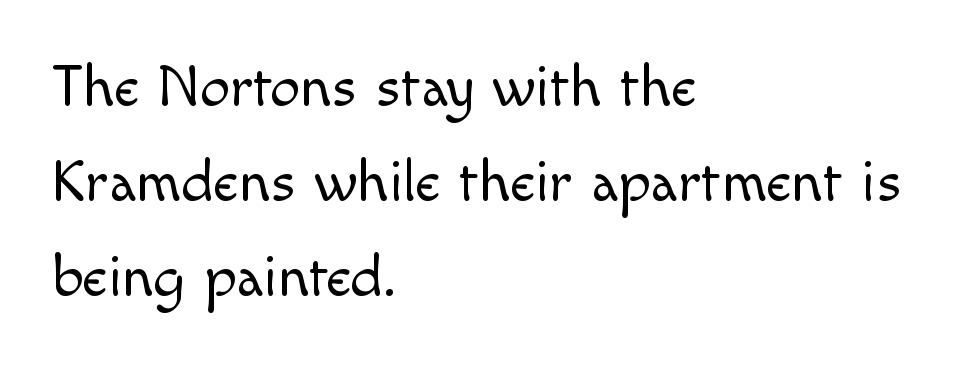
The image shows 60 px light sans-serif type, upright; set left-aligned, normal line spacing (1.58x), normal letter spacing, not underlined; a small x-height.
